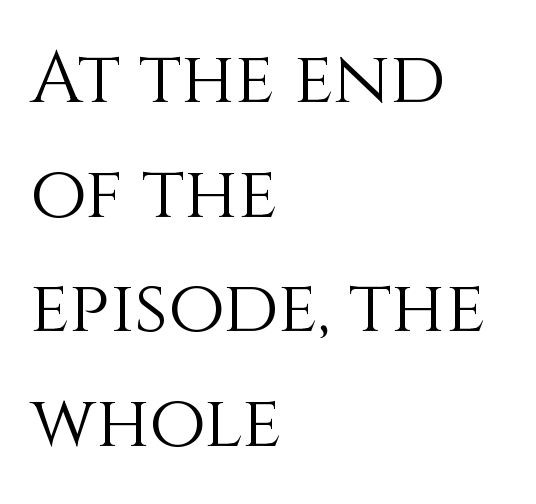
Q: Is the text bold? A: No.
Q: Is the text italic (slanted)? A: No, it is upright.
Q: Is the text underlined? A: No.
Q: How is the paragraph aligned? A: Left-aligned.
Q: Is the spacing between letters normal or unusually wide? A: Normal.
Q: Is the spacing between lines tight, normal or loose? A: Normal.
Q: Width (condensed, normal, or wide)? A: Normal.
Q: Stroke contrast? A: Medium.
Q: x-height? A: Large.
Q: Monospaced? A: No.
